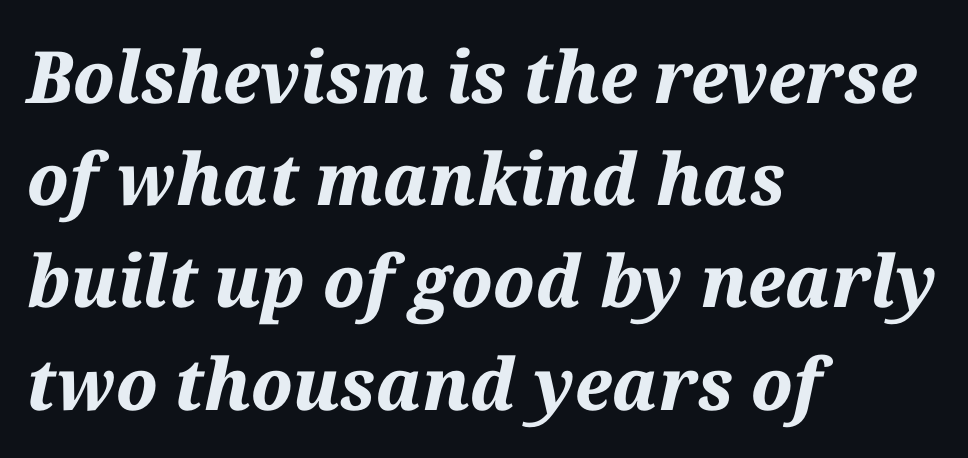
{"italic": "yes", "lean": "right", "slant_degrees": 12, "bold": "yes", "weight": "bold", "width": "normal", "stroke_contrast": "medium", "x_height": "medium", "monospaced": "no", "underline": "no", "align": "left", "line_spacing": "normal", "line_spacing_ratio": 1.42, "letter_spacing": "normal", "letter_spacing_em": 0.0, "glyph_px": 72}
